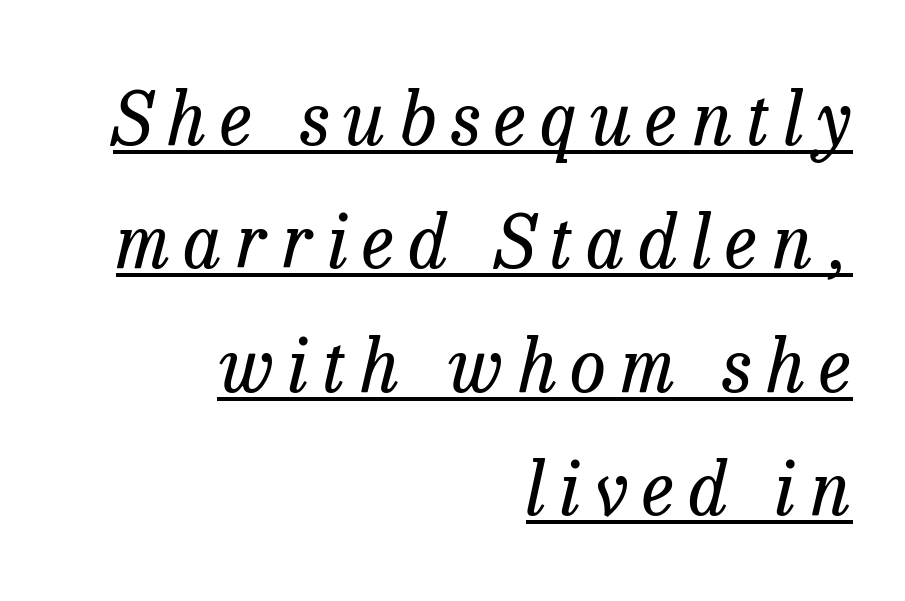
Q: Is the text bold? A: No.
Q: Is the text italic (slanted)? A: Yes, it leans right by about 13 degrees.
Q: Is the typeface a serif or a sans-serif typeface? A: Serif.
Q: Is the text underlined? A: Yes.
Q: How is the paragraph aligned? A: Right-aligned.
Q: Is the spacing between letters normal or unusually wide? A: Unusually wide.
Q: Is the spacing between lines tight, normal or loose? A: Normal.
Q: Width (condensed, normal, or wide)? A: Normal.
Q: Stroke contrast? A: Low.
Q: x-height? A: Medium.
Q: Monospaced? A: No.
